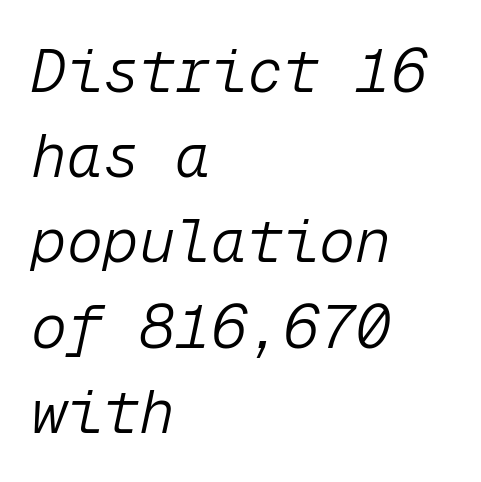
Any mark beneath the type? The region is blank. Short and long lines alike share a common starting point at left. Compared with a typical body face, this is equally light or lighter still. This sample keeps an unexceptional amount of space between lines. Is this a fixed-width face? Yes — each glyph sits in an identical cell. Nobody touched the tracking dial on this one.
